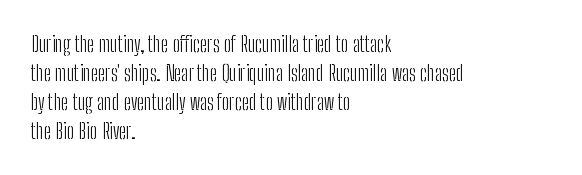
Letters rest on an invisible, unmarked baseline. Heaviness? Minimal to ordinary, like unemphasized prose. The rendering anchors every line to the left-hand side. The line-height multiplier appears to be the usual default.
